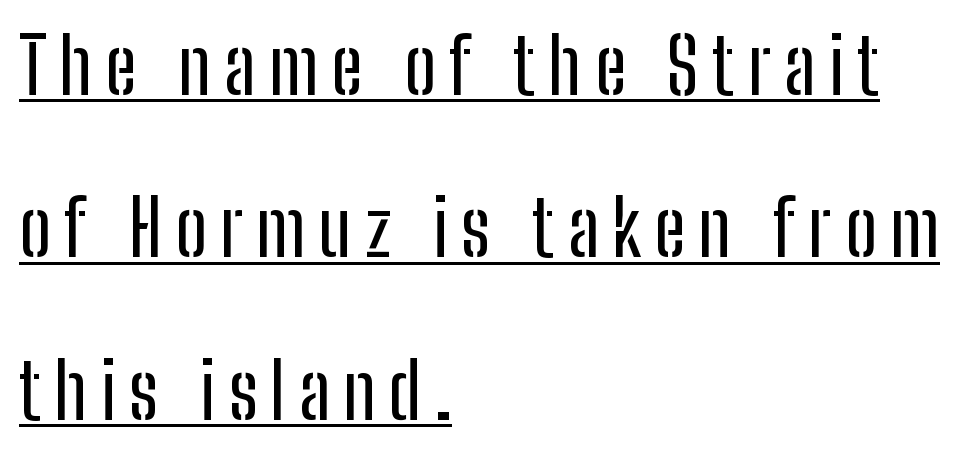
Summary of vertical rhythm: relaxed, with wide interline spacing. Classification — sans serif. The passage shown is underscored from start to finish. Each letter keeps its own natural width here, so spacing adapts to shape.
